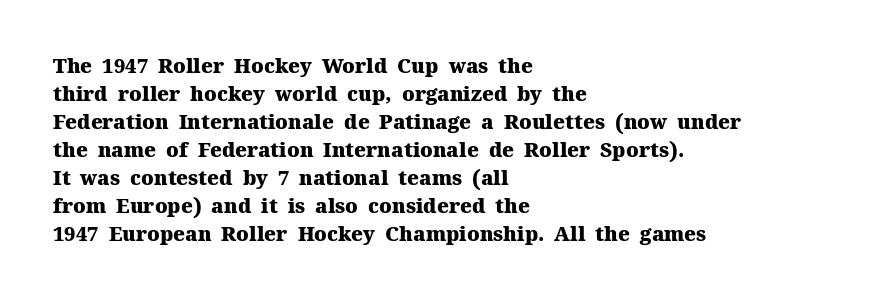
{"italic": "no", "bold": "yes", "underline": "no", "align": "left", "line_spacing": "normal", "line_spacing_ratio": 1.4, "letter_spacing": "normal", "letter_spacing_em": 0.0, "glyph_px": 20}
